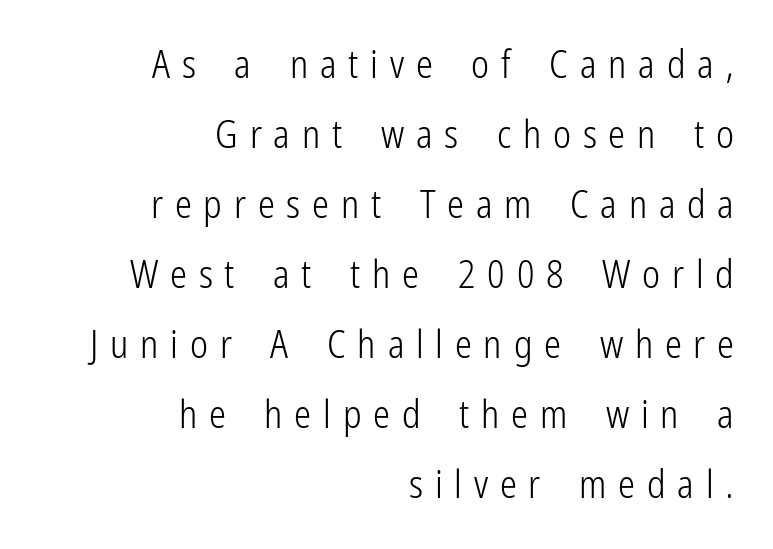
The text was rendered using a sans face with plain stroke endings. Proportional: the letters do not fall into vertical columns. Reading down the block, your eye finds every line finishing at a fixed right position. Loose tracking; the words dissolve into strings of separated letters.
